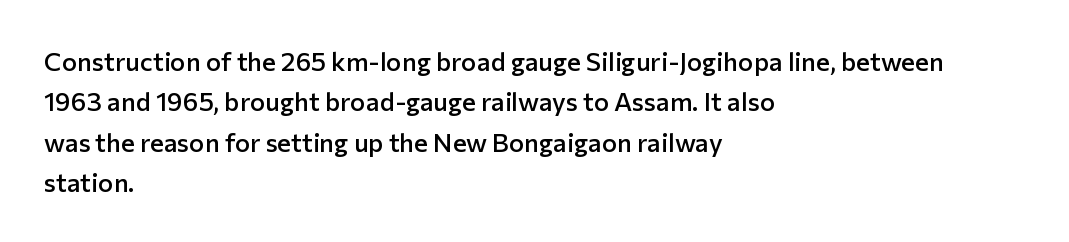
Q: Is the text bold? A: Semi-bold.
Q: Is the text italic (slanted)? A: No, it is upright.
Q: Is the text underlined? A: No.
Q: How is the paragraph aligned? A: Left-aligned.
Q: Is the spacing between letters normal or unusually wide? A: Normal.
Q: Is the spacing between lines tight, normal or loose? A: Normal.
